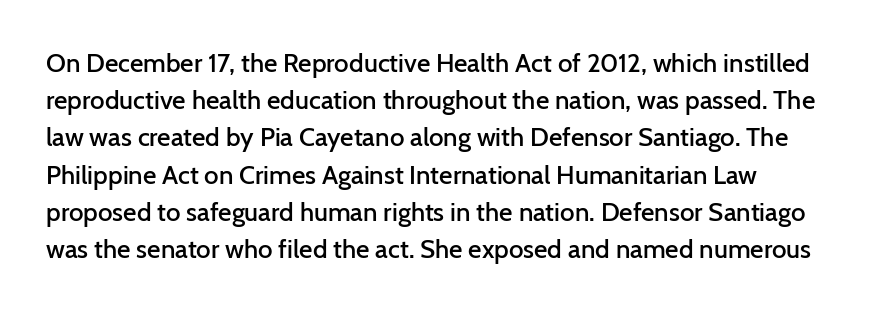
The image shows 26 px text type, upright; set left-aligned, normal line spacing (1.43x), normal letter spacing, not underlined.
